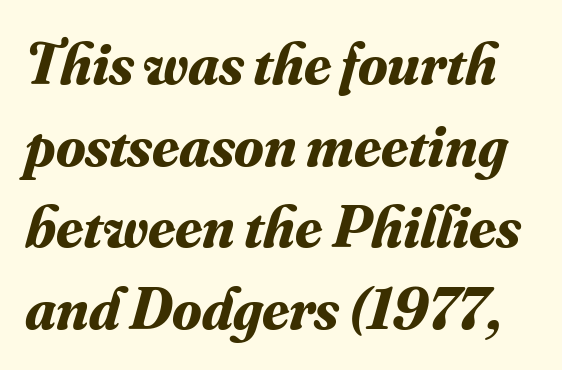
Do the characters align in a grid? No, the font is proportional. Look at the bottom of the vertical strokes: they flare into serifs here. Rendered with sloped, italic letterforms. Summary of weight: heavy, a full bold. Interline gaps are of average width in this sample.
